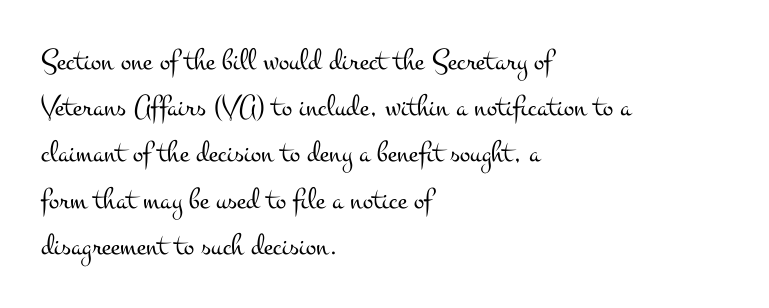
This block has exactly the height ordinary leading produces. A typesetter would call this zero additional tracking. This rendering uses left alignment, leaving the right contour irregular. The font family rendered here belongs to the serif group. The space directly below the letters is spotless. The passage shown is typed in a proportional face where columns would drift.
